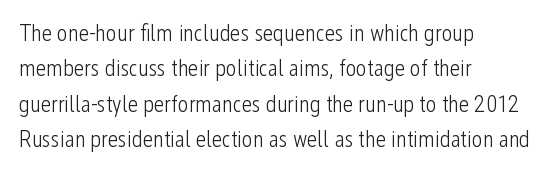
The image shows 23 px text type, upright; set left-aligned, normal line spacing (1.54x), normal letter spacing, not underlined.
